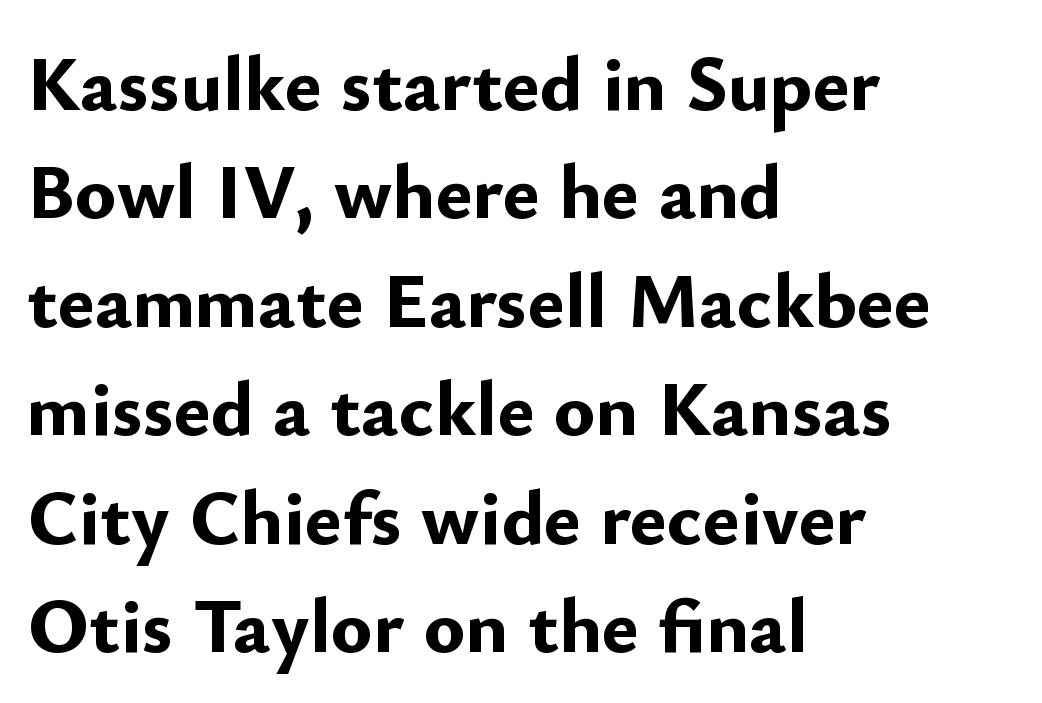
Q: Is the text bold? A: Yes.
Q: Is the text italic (slanted)? A: No, it is upright.
Q: Is the typeface a serif or a sans-serif typeface? A: Sans-serif.
Q: Is the text underlined? A: No.
Q: How is the paragraph aligned? A: Left-aligned.
Q: Is the spacing between letters normal or unusually wide? A: Normal.
Q: Is the spacing between lines tight, normal or loose? A: Normal.
Q: Width (condensed, normal, or wide)? A: Normal.
Q: Stroke contrast? A: Low.
Q: x-height? A: Small.
Q: Monospaced? A: No.
